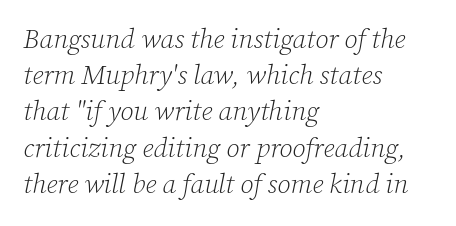
A normal amount of white space separates one row of letters from the next. No letter is thick-stroked: the sample isn't bold. The text carries the slant typical of an italic or oblique font. Spacing between characters is what you'd get straight out of the box. Beneath every word, the page is bare. Does the copy run flush right? No — it runs flush left.
